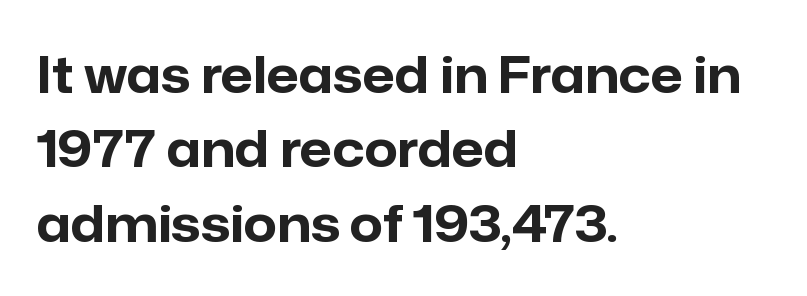
Q: Is the text bold? A: Yes.
Q: Is the text italic (slanted)? A: No, it is upright.
Q: Is the typeface a serif or a sans-serif typeface? A: Sans-serif.
Q: Is the text underlined? A: No.
Q: How is the paragraph aligned? A: Left-aligned.
Q: Is the spacing between letters normal or unusually wide? A: Normal.
Q: Is the spacing between lines tight, normal or loose? A: Normal.
Q: Width (condensed, normal, or wide)? A: Normal.
Q: Stroke contrast? A: Low.
Q: x-height? A: Medium.
Q: Monospaced? A: No.
